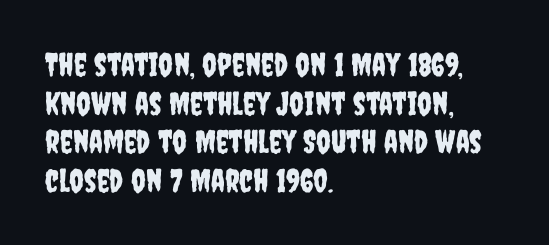
Q: Is the text italic (slanted)? A: No, it is upright.
Q: Is the typeface a serif or a sans-serif typeface? A: Sans-serif.
Q: Is the text underlined? A: No.
Q: How is the paragraph aligned? A: Left-aligned.
Q: Is the spacing between letters normal or unusually wide? A: Normal.
Q: Width (condensed, normal, or wide)? A: Condensed.
Q: Stroke contrast? A: Low.
Q: x-height? A: Large.
Q: Monospaced? A: No.
